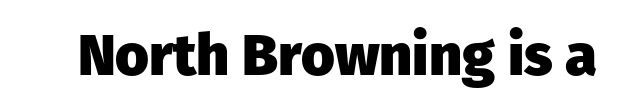
Letters rest on an invisible, unmarked baseline. No italicization has been applied; the sample stays upright. Here the designer chose a conventional face with non-uniform glyph widths. Look at the stroke-to-counter ratio: heavy, a bold. Stroke terminals: plain, sans-serif. This sample uses plain, unmodified letter spacing.
